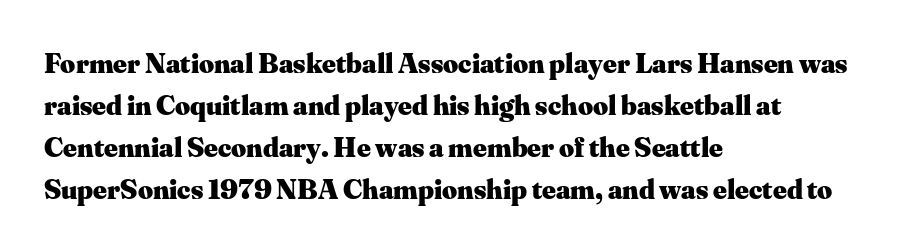
Q: Is the text bold? A: Yes.
Q: Is the text italic (slanted)? A: No, it is upright.
Q: Is the typeface a serif or a sans-serif typeface? A: Serif.
Q: Is the text underlined? A: No.
Q: How is the paragraph aligned? A: Left-aligned.
Q: Is the spacing between letters normal or unusually wide? A: Normal.
Q: Is the spacing between lines tight, normal or loose? A: Normal.
Q: Width (condensed, normal, or wide)? A: Normal.
Q: Stroke contrast? A: Medium.
Q: x-height? A: Small.
Q: Monospaced? A: No.
